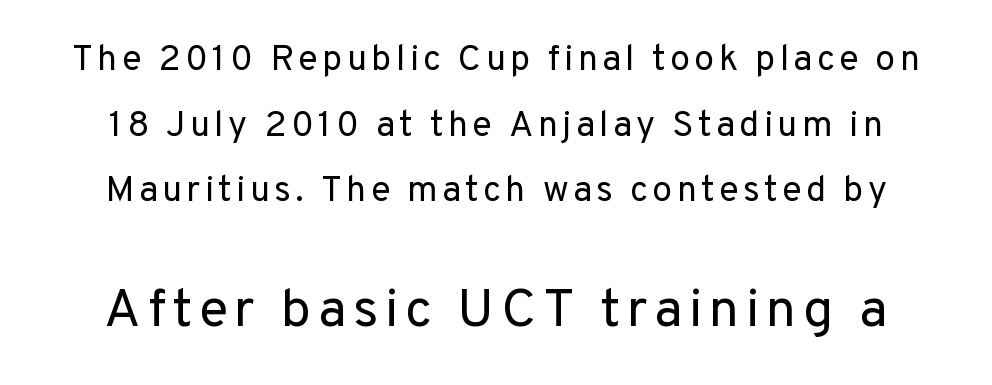
The image shows 54 px regular-weight sans-serif type, upright; set line spacing 1.82x, not underlined; the second (bottom) block is 1.5x larger; low stroke contrast and a medium x-height.
